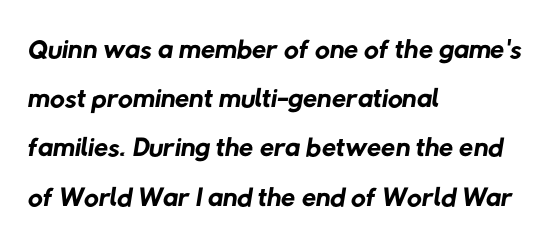
Is this a heavy cut? Hardly; it is regular or lighter. The passage shown is typed in a proportional face where columns would drift. The characters display no serif detailing; their extremities are plain. Is the block centered? No — it sits flush against the left margin. A typesetter would call this zero additional tracking. The space beneath each line is pristine and unruled.
